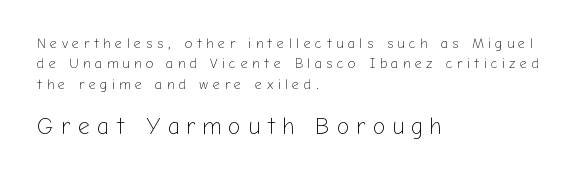
{"italic": "no", "bold": "no", "underline": "no", "align": "left", "line_spacing": "normal", "line_spacing_ratio": 1.45, "letter_spacing": "wide", "letter_spacing_em": 0.32, "larger_block": "second", "size_ratio": 1.64, "glyph_px": 23}
